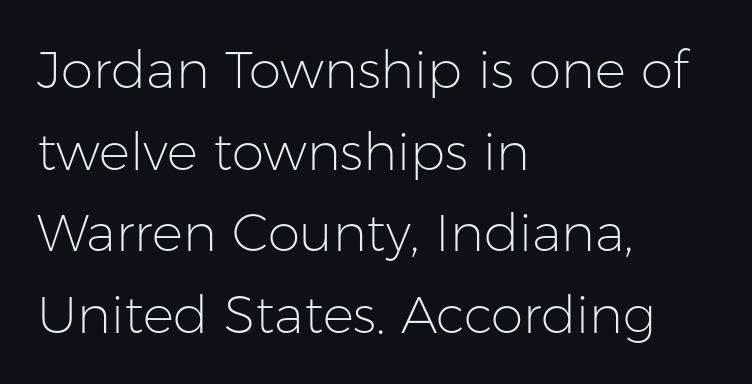
{"serif": "no", "italic": "no", "bold": "no", "weight": "light", "width": "normal", "stroke_contrast": "low", "x_height": "medium", "monospaced": "no", "underline": "no", "align": "left", "line_spacing": "normal", "line_spacing_ratio": 1.57, "letter_spacing": "normal", "letter_spacing_em": 0.0, "glyph_px": 52}
